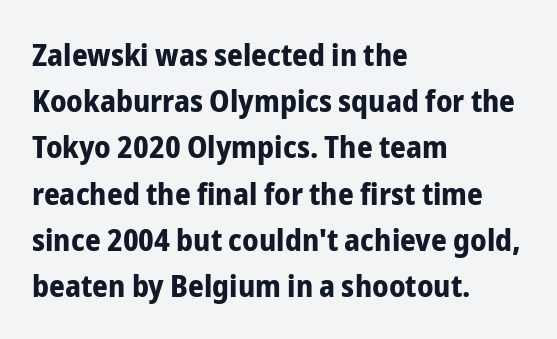
The image shows 31 px bold, condensed sans-serif type, upright; set left-aligned, normal line spacing (1.49x), normal letter spacing, not underlined; low stroke contrast and a medium x-height.
